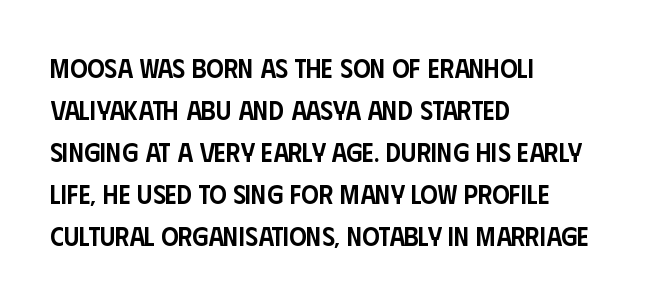
Q: Is the text bold? A: Semi-bold.
Q: Is the text italic (slanted)? A: No, it is upright.
Q: Is the text underlined? A: No.
Q: How is the paragraph aligned? A: Left-aligned.
Q: Is the spacing between letters normal or unusually wide? A: Normal.
Q: Is the spacing between lines tight, normal or loose? A: Normal.
